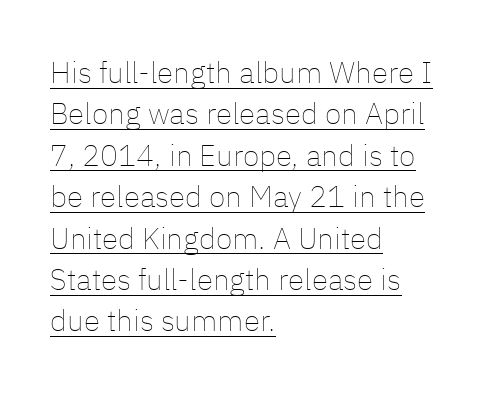
The letters stand upright; this is a roman face. Students, observe: this is what conventionally led text looks like. Somebody hit Ctrl+U on this one — the words are underlined. The type is set solid horizontally, with unmodified tracking. Spacing verdict: proportional, widths tailored to each character.
